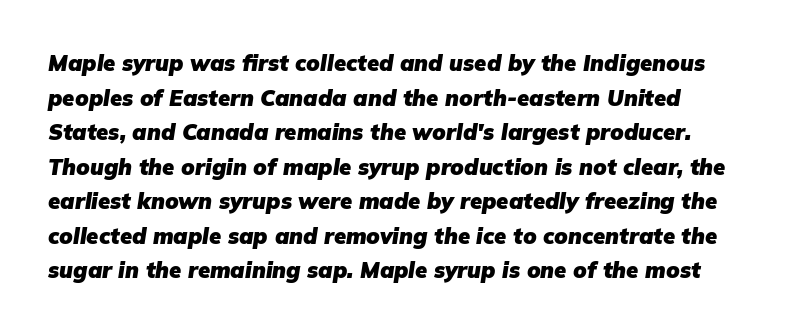
Q: Is the text bold? A: Yes.
Q: Is the text italic (slanted)? A: Yes, it leans right by about 9 degrees.
Q: Is the text underlined? A: No.
Q: How is the paragraph aligned? A: Left-aligned.
Q: Is the spacing between letters normal or unusually wide? A: Normal.
Q: Is the spacing between lines tight, normal or loose? A: Normal.
